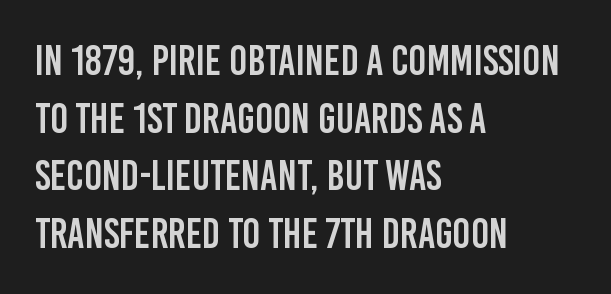
Q: Is the text italic (slanted)? A: No, it is upright.
Q: Is the typeface a serif or a sans-serif typeface? A: Sans-serif.
Q: Is the text underlined? A: No.
Q: How is the paragraph aligned? A: Left-aligned.
Q: Is the spacing between letters normal or unusually wide? A: Normal.
Q: Is the spacing between lines tight, normal or loose? A: Normal.
Q: Width (condensed, normal, or wide)? A: Condensed.
Q: Stroke contrast? A: Low.
Q: x-height? A: Large.
Q: Monospaced? A: No.
